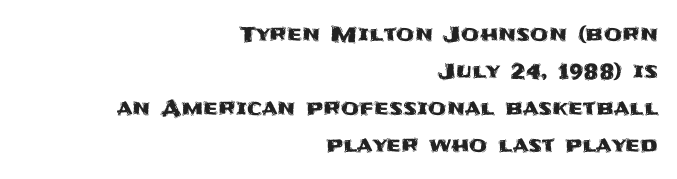
Nobody drew a line under any word here. Ordinary non-slanted type is in use. The passage shown has conventional tracking throughout. The compositor pushed each line to the right boundary.
